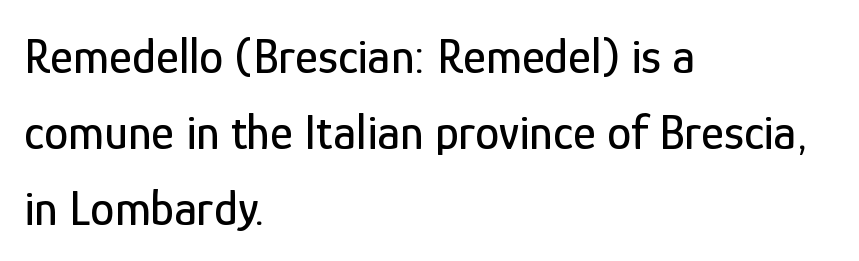
{"serif": "no", "italic": "no", "width": "condensed", "stroke_contrast": "low", "x_height": "medium", "monospaced": "no", "underline": "no", "align": "left", "line_spacing": "normal", "line_spacing_ratio": 1.55, "letter_spacing": "normal", "letter_spacing_em": 0.0, "glyph_px": 49}
